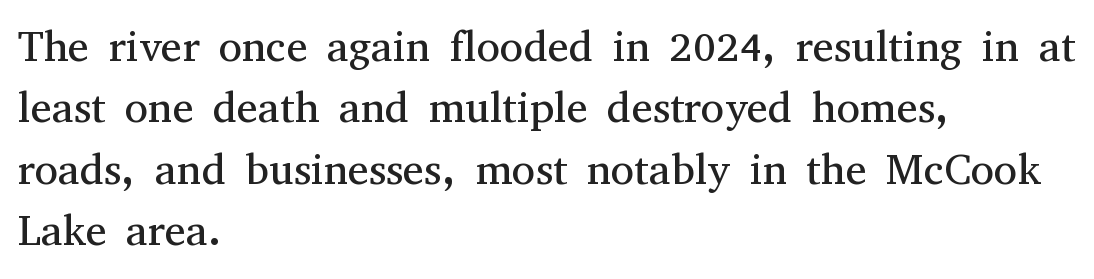
Where is the straight margin? On the left. The words here are not underlined. Think standard paragraph weight, or any step lighter than that. Upright lettering throughout.
